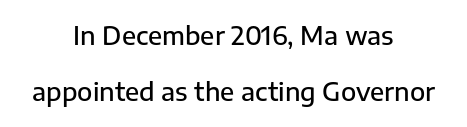
In terms of posture, this sample is upright. Here the glyphs are tracked normally, forming tight word shapes. Quick note: underline off. The rag falls on both sides of this text block equally. In terms of weight, the rendering is demibold, just under bold. The designer dialed line spacing up above the default.
